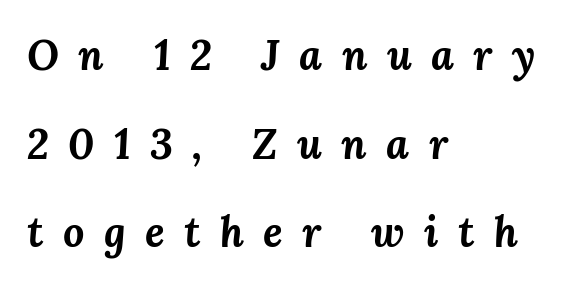
The image shows 42 px bold type, italic (leaning right); set left-aligned, loose line spacing (2.11x), unusually wide letter spacing (+0.46 em), not underlined; medium stroke contrast and a medium x-height.
